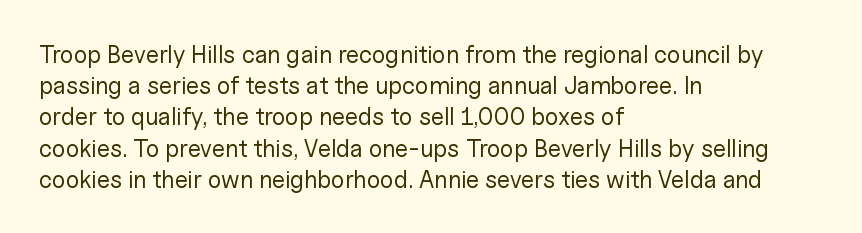
The ragged edge is on the right, which tells us the setting is flush left. The passage shown is not underscored anywhere. These lines were composed using upright roman letters. This sample uses plain, unmodified letter spacing. Reading down the column, the eye jumps a familiar distance to each next line.
